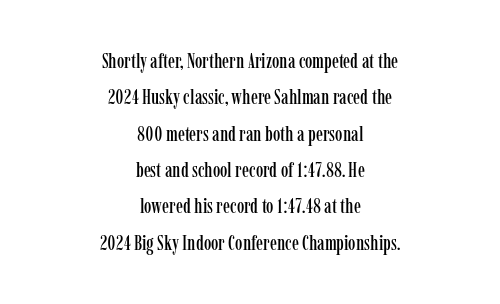
The whitespace from short lines is split evenly between both sides. Ordinary non-slanted type is in use. The line texture is even and compact thanks to regular tracking. This rendering features lettering with no underline.
